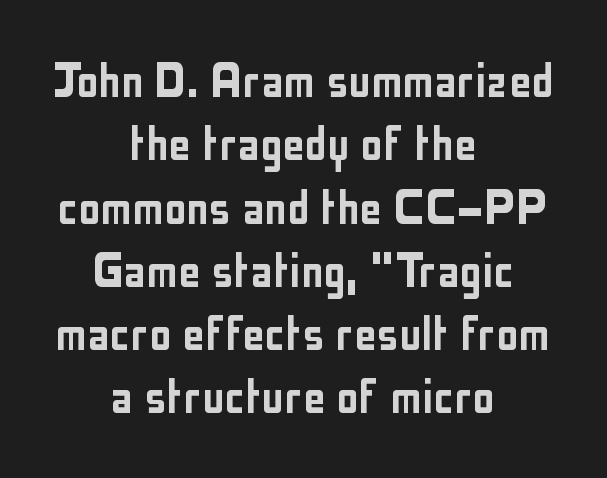
What's the leading like? Squeezed, with rows nearly overlapping. Each line is balanced around a shared central axis. Standard letterfit; no display-style spreading of the glyphs. The text was rendered using a sans face with plain stroke endings. Does the lettering tilt? It doesn't — this is upright.
